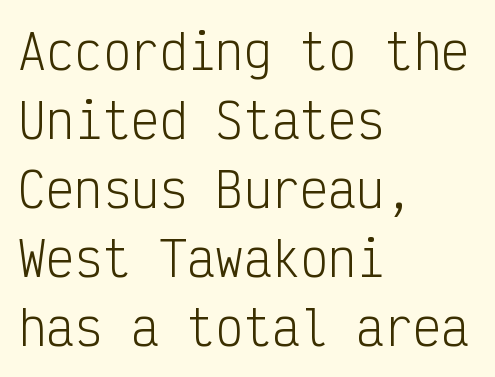
This block has exactly the height ordinary leading produces. Fixed-width glyphs throughout — classic coding-font behaviour. The paragraph shown leans on its left margin. Stroke thickness stays within the range of a standard reading face or lighter. The type is set solid horizontally, with unmodified tracking. Upright lettering throughout.
